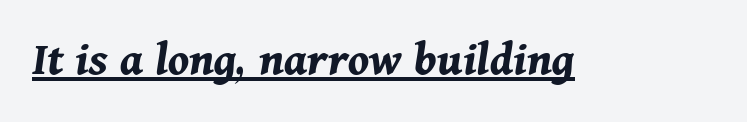
The image shows 50 px bold type, italic (leaning right); set normal letter spacing, underlined; medium stroke contrast and a medium x-height.
